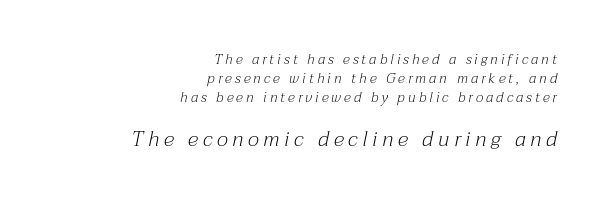
The strip under each line holds only bare page. This rendering widens character spacing well past its baseline value. All the whitespace from short lines collects on the left. A typesetter would mark this as italic. Regular leading.
